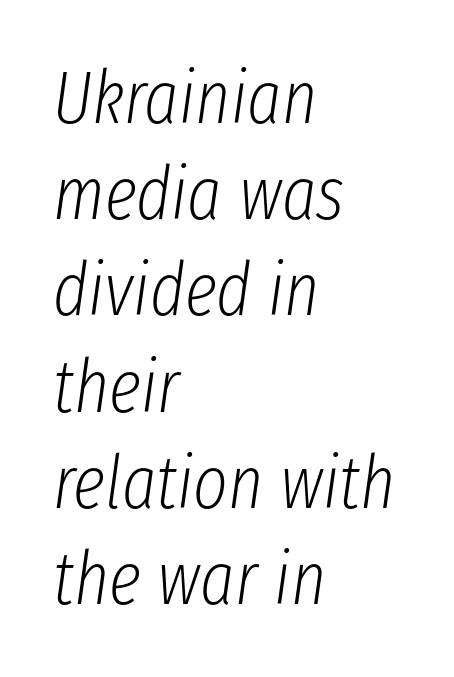
The image shows 74 px light, condensed type, italic (leaning right); set left-aligned, normal line spacing (1.3x), normal letter spacing, not underlined; low stroke contrast and a medium x-height.
